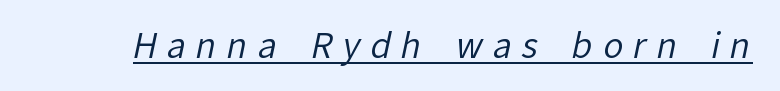
Think of a printed novel: that variable character pitch is what you see here. Emphasis is given by a line drawn under the lettering. No heavy texture on the line: the type isn't bold. Check where the strokes stop: nothing finishes them off — pure sans.
